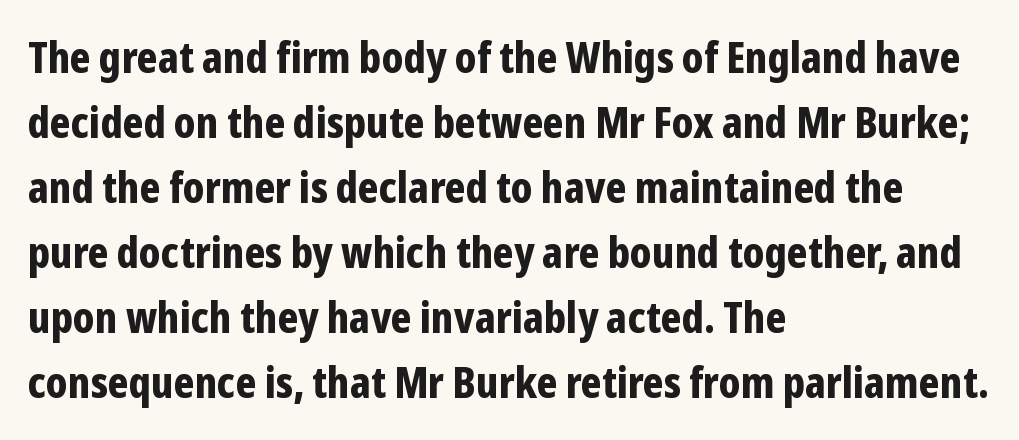
Q: Is the text bold? A: Yes.
Q: Is the text italic (slanted)? A: No, it is upright.
Q: Is the typeface a serif or a sans-serif typeface? A: Sans-serif.
Q: Is the text underlined? A: No.
Q: How is the paragraph aligned? A: Left-aligned.
Q: Is the spacing between letters normal or unusually wide? A: Normal.
Q: Is the spacing between lines tight, normal or loose? A: Normal.
Q: Width (condensed, normal, or wide)? A: Condensed.
Q: Stroke contrast? A: Low.
Q: x-height? A: Medium.
Q: Monospaced? A: No.
